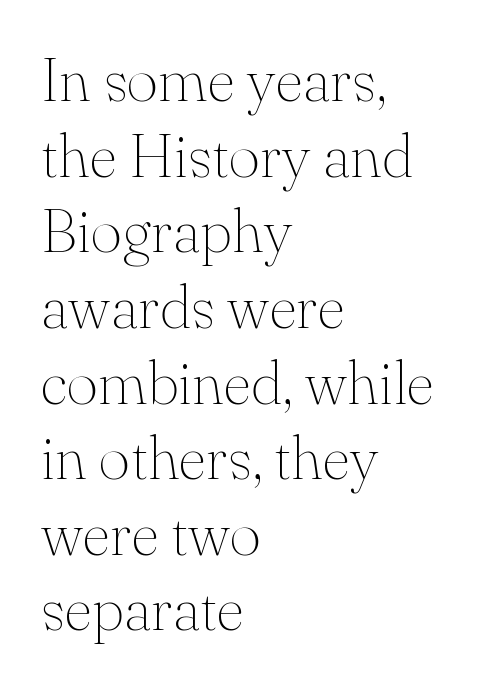
Q: Is the text bold? A: No.
Q: Is the text italic (slanted)? A: No, it is upright.
Q: Is the typeface a serif or a sans-serif typeface? A: Serif.
Q: Is the text underlined? A: No.
Q: How is the paragraph aligned? A: Left-aligned.
Q: Is the spacing between letters normal or unusually wide? A: Normal.
Q: Width (condensed, normal, or wide)? A: Normal.
Q: Stroke contrast? A: Medium.
Q: x-height? A: Small.
Q: Monospaced? A: No.
